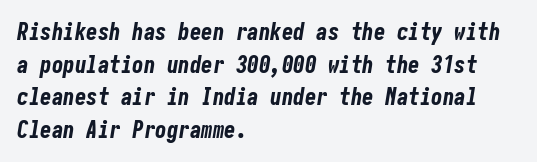
{"italic": "yes", "lean": "right", "slant_degrees": 10, "bold": "yes", "underline": "no", "align": "left", "line_spacing": "normal", "line_spacing_ratio": 1.42, "letter_spacing": "normal", "letter_spacing_em": 0.0, "glyph_px": 23}
